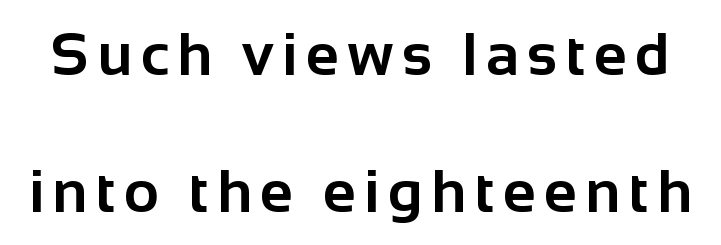
The image shows 60 px bold sans-serif type, upright; set loose line spacing (2.28x), not underlined; low stroke contrast and a medium x-height.
